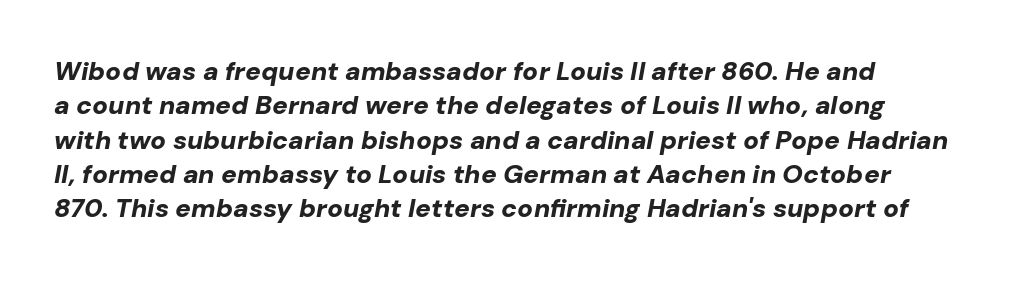
The image shows 26 px bold type, italic (leaning right); set normal line spacing (1.32x), normal letter spacing, not underlined.
